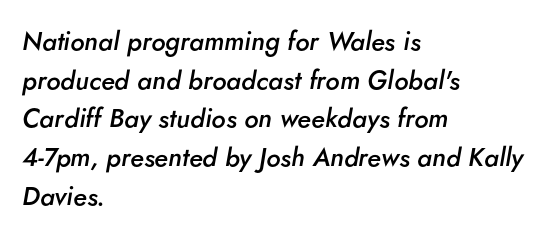
Q: Is the text bold? A: Semi-bold.
Q: Is the text italic (slanted)? A: Yes, it leans right by about 5 degrees.
Q: Is the text underlined? A: No.
Q: How is the paragraph aligned? A: Left-aligned.
Q: Is the spacing between letters normal or unusually wide? A: Normal.
Q: Is the spacing between lines tight, normal or loose? A: Normal.
